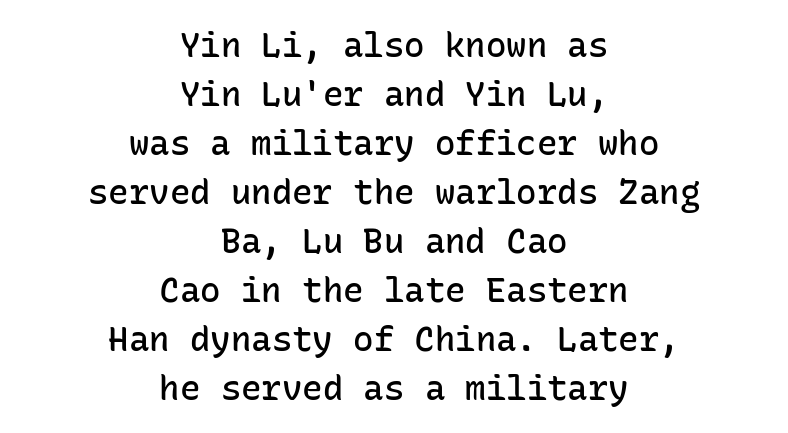
Q: Is the text bold? A: Semi-bold.
Q: Is the text italic (slanted)? A: No, it is upright.
Q: Is the typeface a serif or a sans-serif typeface? A: Sans-serif.
Q: Is the text underlined? A: No.
Q: How is the paragraph aligned? A: Centered.
Q: Is the spacing between letters normal or unusually wide? A: Normal.
Q: Is the spacing between lines tight, normal or loose? A: Normal.
Q: Width (condensed, normal, or wide)? A: Normal.
Q: Stroke contrast? A: Low.
Q: x-height? A: Medium.
Q: Monospaced? A: Yes.
